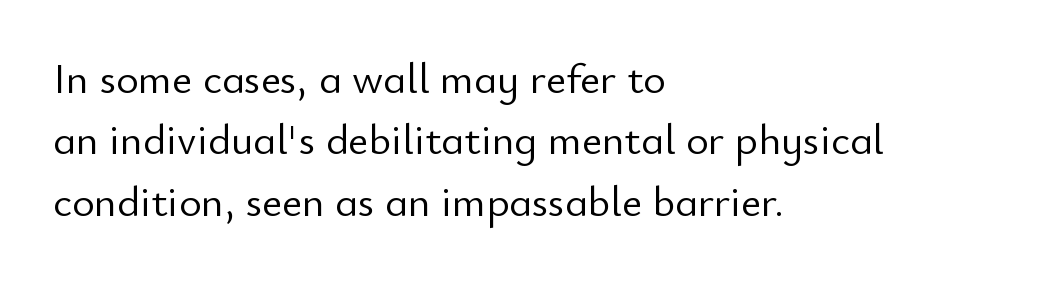
Looks like regular typesetting: each glyph gets only the width it needs. In terms of leading, this rendering sits right in the middle. Each row of text sits above clean, open space. Is this a heavy cut? Hardly; it is regular or lighter. Is there any slant? The stems are plumb.
